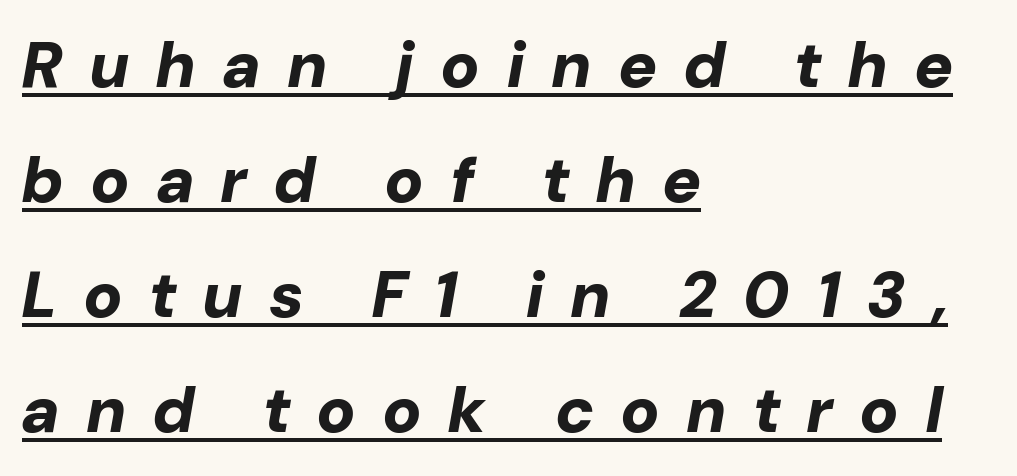
The image shows 65 px bold type, italic (leaning right); set left-aligned, line spacing 1.77x, unusually wide letter spacing (+0.43 em), underlined; low stroke contrast and a medium x-height.
